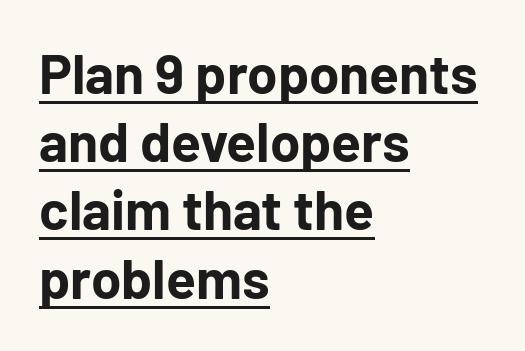
The image shows 55 px bold sans-serif type, upright; set left-aligned, line spacing 1.24x, normal letter spacing, underlined; low stroke contrast and a medium x-height.
